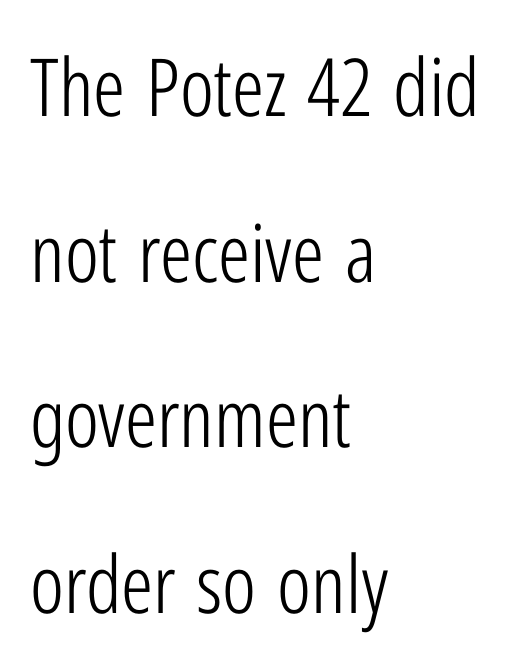
{"serif": "no", "italic": "no", "bold": "no", "weight": "light", "width": "condensed", "stroke_contrast": "low", "x_height": "medium", "monospaced": "no", "underline": "no", "align": "left", "line_spacing": "loose", "line_spacing_ratio": 2.07, "letter_spacing": "normal", "letter_spacing_em": 0.0, "glyph_px": 80}
